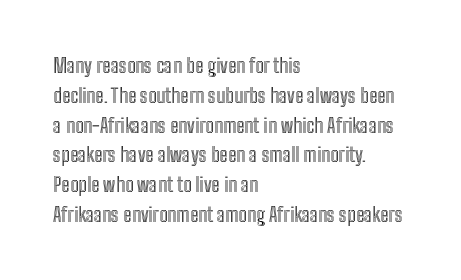
Notice how descenders clear the ascenders below comfortably — that's standard leading. In terms of letterspacing, this is plain default setting. Descender tails drop into unmarked territory. Layout note: lines flush left. The typography opts for an upright posture over an oblique one.
